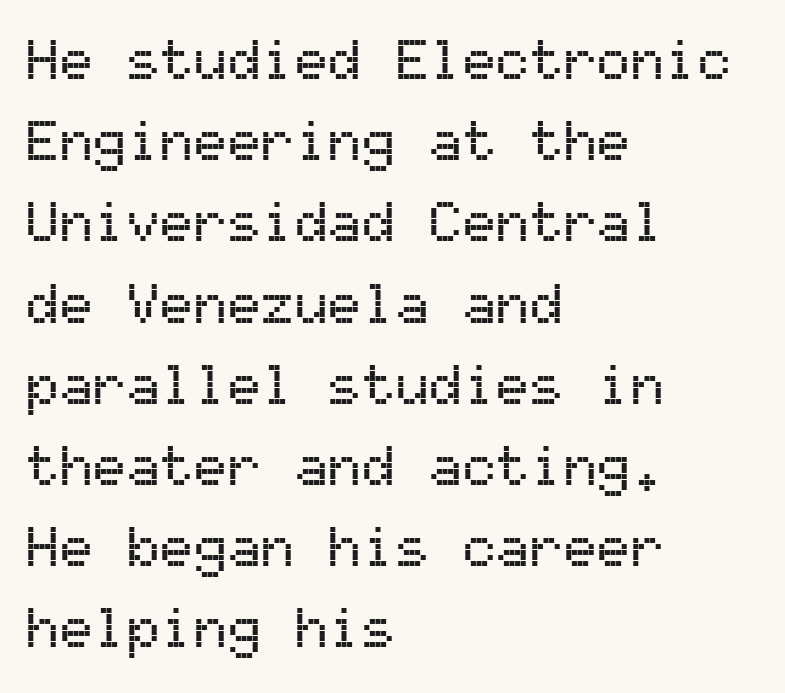
The image shows 56 px sans-serif type, upright, monospaced; set left-aligned, normal line spacing (1.45x), normal letter spacing, not underlined; medium stroke contrast and a medium x-height.
